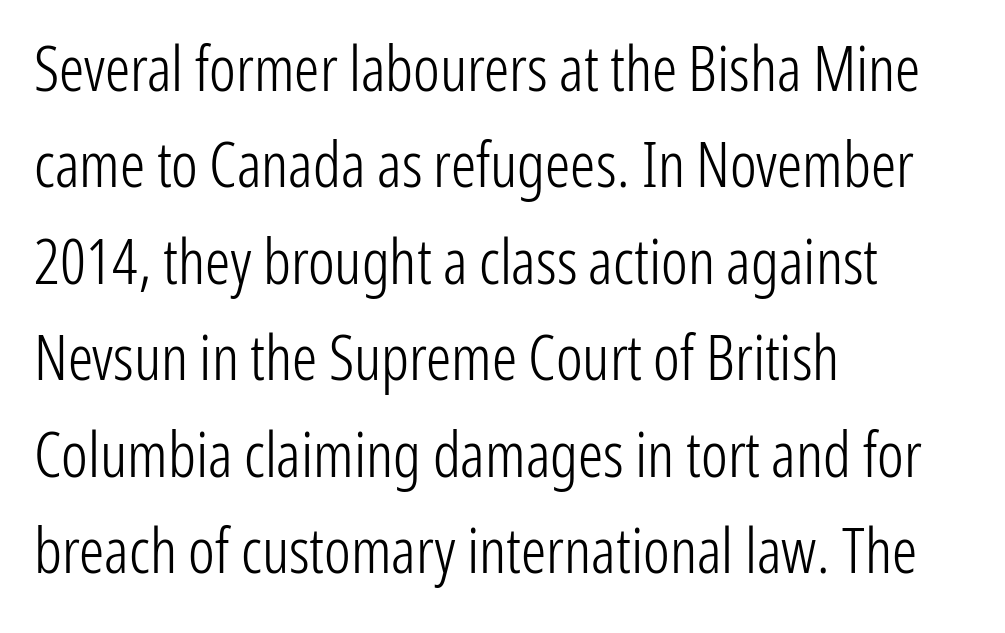
The image shows 63 px light, condensed sans-serif type, upright; set left-aligned, normal line spacing (1.53x), normal letter spacing, not underlined; low stroke contrast and a medium x-height.
